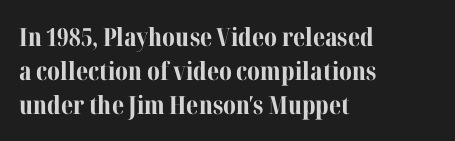
Just letters on the line, the space beneath them empty. No italicization has been applied; the sample stays upright. The rows are spaced the way most documents space them. The glyphs have the mass of a bold cut. Look at the tracking — it's just the regular setting, nothing added. Each line starts at the same left margin while the right side varies.
